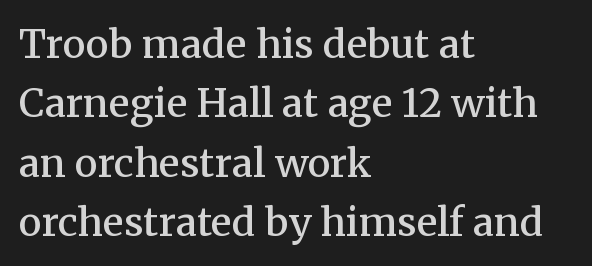
Q: Is the text bold? A: Semi-bold.
Q: Is the text italic (slanted)? A: No, it is upright.
Q: Is the typeface a serif or a sans-serif typeface? A: Serif.
Q: Is the text underlined? A: No.
Q: How is the paragraph aligned? A: Left-aligned.
Q: Is the spacing between letters normal or unusually wide? A: Normal.
Q: Is the spacing between lines tight, normal or loose? A: Normal.
Q: Width (condensed, normal, or wide)? A: Normal.
Q: Stroke contrast? A: Medium.
Q: x-height? A: Medium.
Q: Monospaced? A: No.
